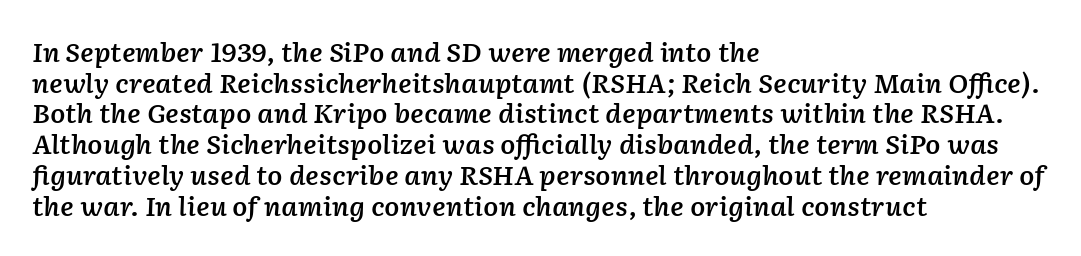
Compared with an ordinary text face, these strokes are moderately heavier — a semibold. The font's italic variant was chosen for this text. Casual observation: everything's shoved over to the left. A bare baseline throughout the passage.
